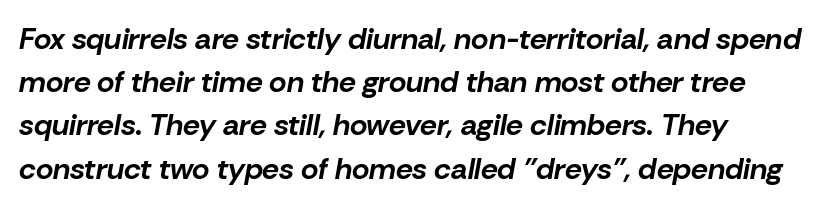
Q: Is the text bold? A: Yes.
Q: Is the text italic (slanted)? A: Yes, it leans right by about 10 degrees.
Q: Is the text underlined? A: No.
Q: How is the paragraph aligned? A: Left-aligned.
Q: Is the spacing between letters normal or unusually wide? A: Normal.
Q: Is the spacing between lines tight, normal or loose? A: Normal.
Q: Width (condensed, normal, or wide)? A: Normal.
Q: Stroke contrast? A: Low.
Q: x-height? A: Medium.
Q: Monospaced? A: No.
